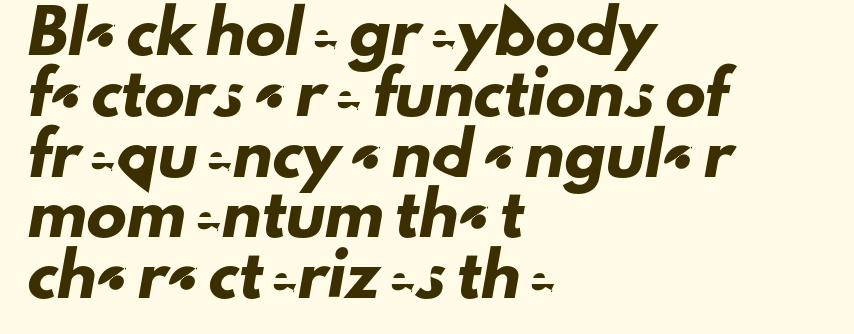
The image shows 40 px sans-serif type; set left-aligned, normal line spacing (1.52x), normal letter spacing, not underlined; low stroke contrast and a small x-height.
